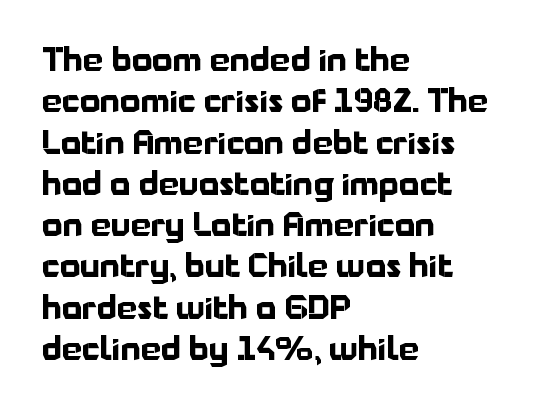
Q: Is the text bold? A: Yes.
Q: Is the text italic (slanted)? A: No, it is upright.
Q: Is the typeface a serif or a sans-serif typeface? A: Sans-serif.
Q: Is the text underlined? A: No.
Q: How is the paragraph aligned? A: Left-aligned.
Q: Is the spacing between letters normal or unusually wide? A: Normal.
Q: Is the spacing between lines tight, normal or loose? A: Normal.
Q: Width (condensed, normal, or wide)? A: Normal.
Q: Stroke contrast? A: Low.
Q: x-height? A: Medium.
Q: Monospaced? A: No.
